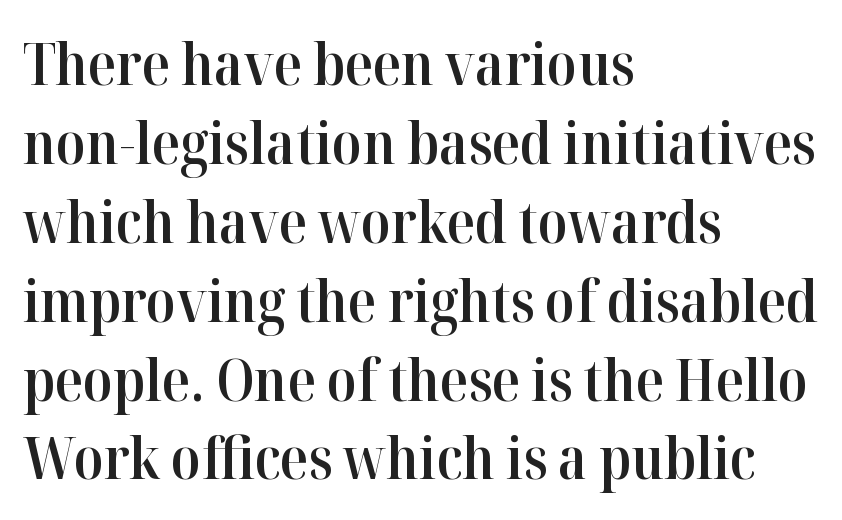
The image shows 58 px semibold serif type, upright; set left-aligned, normal line spacing (1.36x), normal letter spacing, not underlined; high stroke contrast and a medium x-height.
